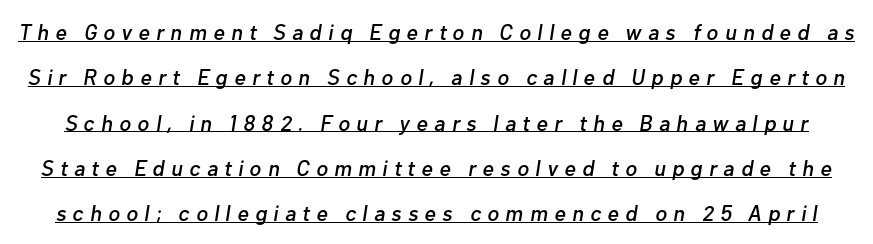
The block of text is sparse from top to bottom, with ample space between rows. Somebody hit Ctrl+U on this one — the words are underlined. You could only call the tracking loose — the letters float apart. Italic: yes, the glyphs are oblique.
